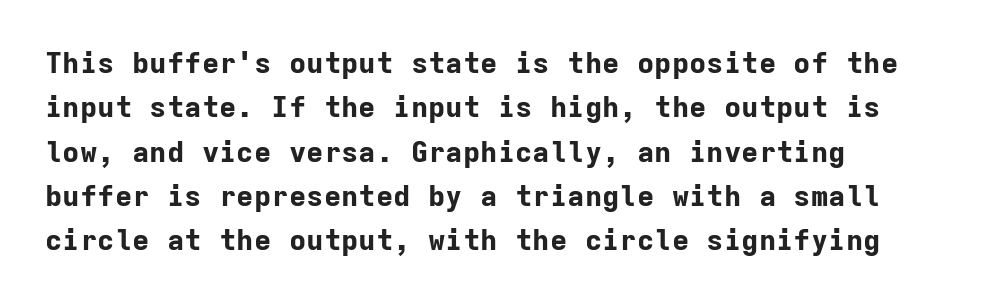
The image shows 29 px bold sans-serif type, upright, monospaced; set left-aligned, normal line spacing (1.53x), normal letter spacing, not underlined; low stroke contrast and a medium x-height.
